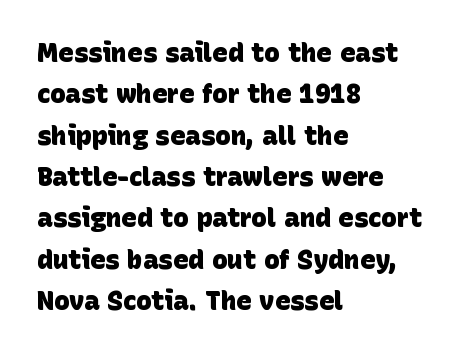
{"bold": "yes", "underline": "no", "align": "left", "line_spacing": "normal", "line_spacing_ratio": 1.59, "letter_spacing": "normal", "letter_spacing_em": 0.0, "glyph_px": 26}
